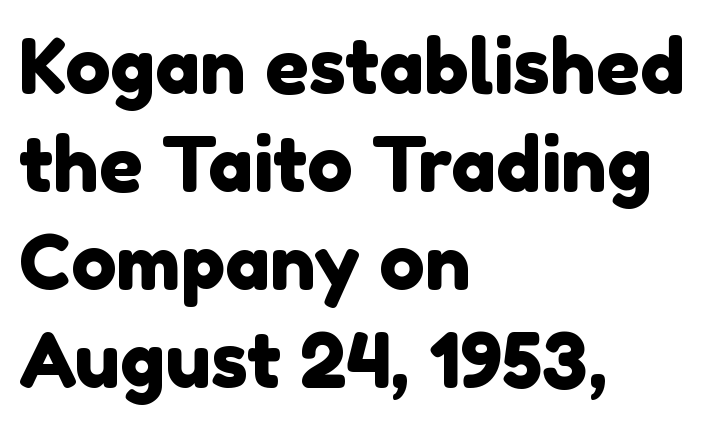
The image shows 76 px sans-serif type; set left-aligned, normal line spacing (1.29x), normal letter spacing, not underlined; a medium x-height.
